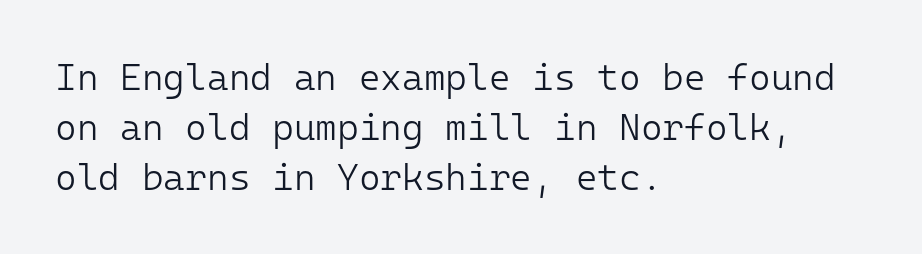
{"serif": "no", "italic": "no", "bold": "no", "weight": "light", "width": "normal", "stroke_contrast": "low", "x_height": "medium", "monospaced": "yes", "underline": "no", "align": "left", "line_spacing": "normal", "line_spacing_ratio": 1.35, "letter_spacing": "normal", "letter_spacing_em": 0.0, "glyph_px": 37}
